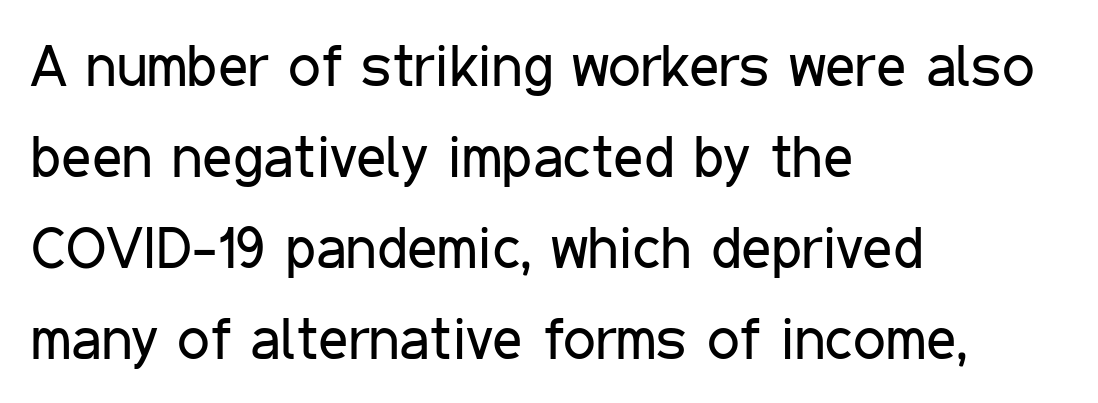
Q: Is the text bold? A: No.
Q: Is the text italic (slanted)? A: No, it is upright.
Q: Is the typeface a serif or a sans-serif typeface? A: Sans-serif.
Q: Is the text underlined? A: No.
Q: How is the paragraph aligned? A: Left-aligned.
Q: Is the spacing between letters normal or unusually wide? A: Normal.
Q: Is the spacing between lines tight, normal or loose? A: Normal.
Q: Width (condensed, normal, or wide)? A: Condensed.
Q: Stroke contrast? A: Low.
Q: x-height? A: Medium.
Q: Monospaced? A: No.
